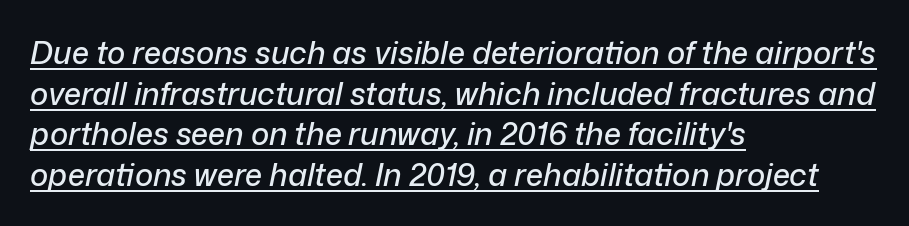
The image shows 31 px text type, italic (leaning right); set left-aligned, normal line spacing (1.31x), normal letter spacing, underlined; low stroke contrast and a medium x-height.
